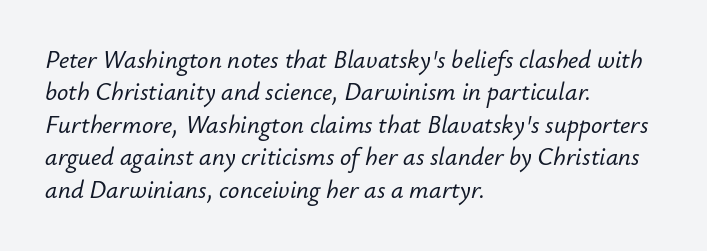
Q: Is the text italic (slanted)? A: Yes, it leans right by about 12 degrees.
Q: Is the text underlined? A: No.
Q: How is the paragraph aligned? A: Left-aligned.
Q: Is the spacing between letters normal or unusually wide? A: Normal.
Q: Is the spacing between lines tight, normal or loose? A: Normal.
